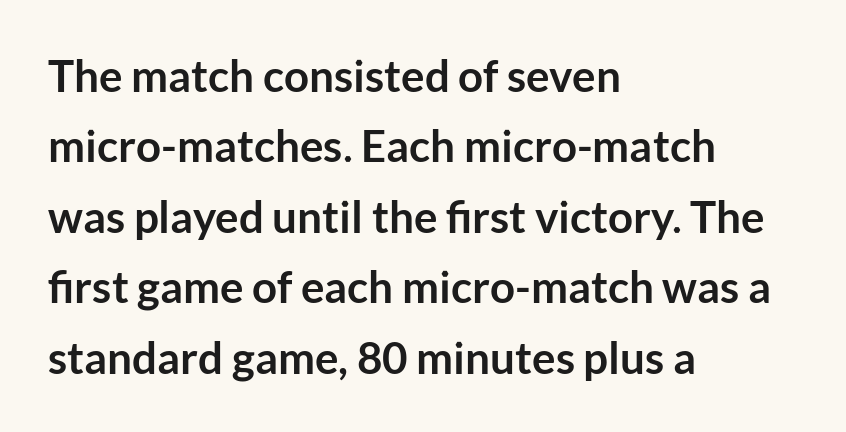
The line texture is even and compact thanks to regular tracking. The typesetting leans heavy: a genuine bold. The paragraph has a hard left edge and a soft right edge. Rule under the text: the space is simply empty.
